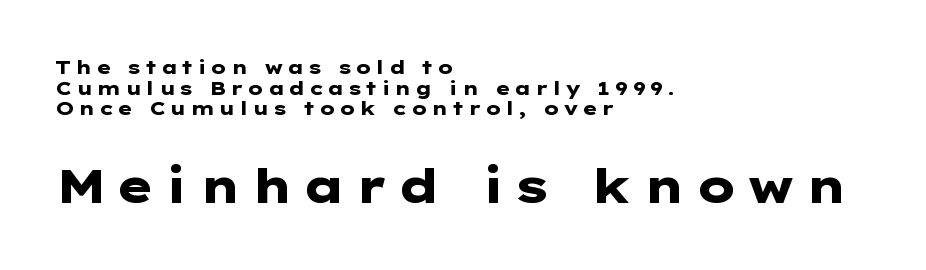
Q: Is the text bold? A: Yes.
Q: Is the text italic (slanted)? A: No, it is upright.
Q: Is the typeface a serif or a sans-serif typeface? A: Sans-serif.
Q: Is the text underlined? A: No.
Q: How is the paragraph aligned? A: Left-aligned.
Q: Is the spacing between lines tight, normal or loose? A: Tight.
Q: Which block of text is set in a larger size, the first (top) or the second (bottom)? A: The second (bottom) one.
Q: Width (condensed, normal, or wide)? A: Wide.
Q: Stroke contrast? A: Low.
Q: x-height? A: Medium.
Q: Monospaced? A: No.
